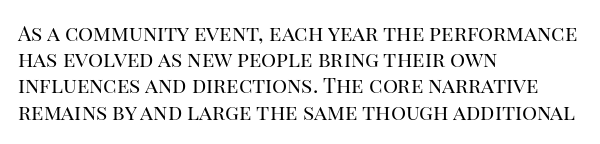
{"italic": "no", "bold": "no", "underline": "no", "align": "left", "line_spacing": "normal", "line_spacing_ratio": 1.25, "letter_spacing": "normal", "letter_spacing_em": 0.0, "glyph_px": 21}
